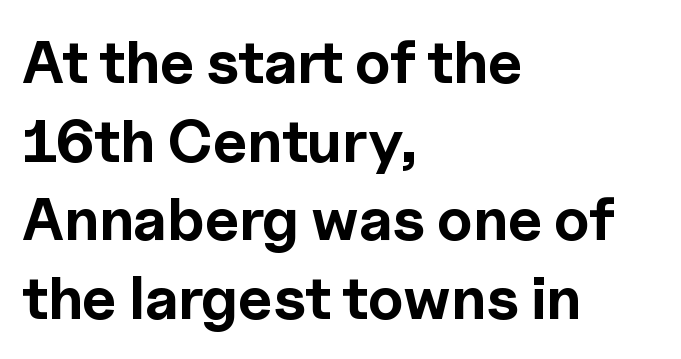
{"serif": "no", "italic": "no", "bold": "yes", "weight": "bold", "width": "normal", "x_height": "medium", "monospaced": "no", "underline": "no", "align": "left", "line_spacing": "normal", "line_spacing_ratio": 1.31, "letter_spacing": "normal", "letter_spacing_em": 0.0, "glyph_px": 60}
